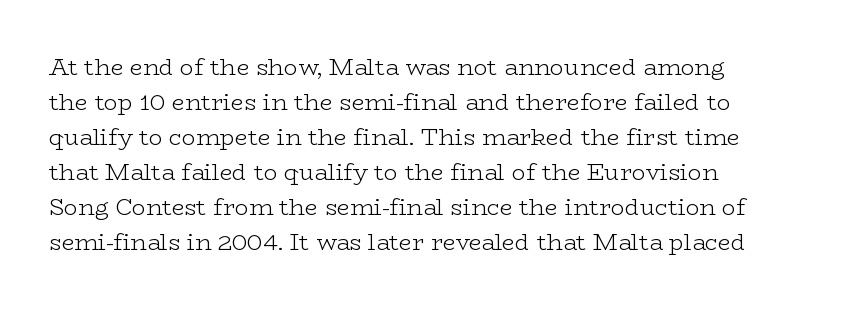
Weight: not bold — regular or lighter. The typesetter chose a ragged-right arrangement here. Each new line begins a customary step beneath the previous one. You could call the tracking neutral — neither tight nor loose. Only glyphs here, with clear space below each row. You can tell it's not italic because the verticals are truly vertical.
